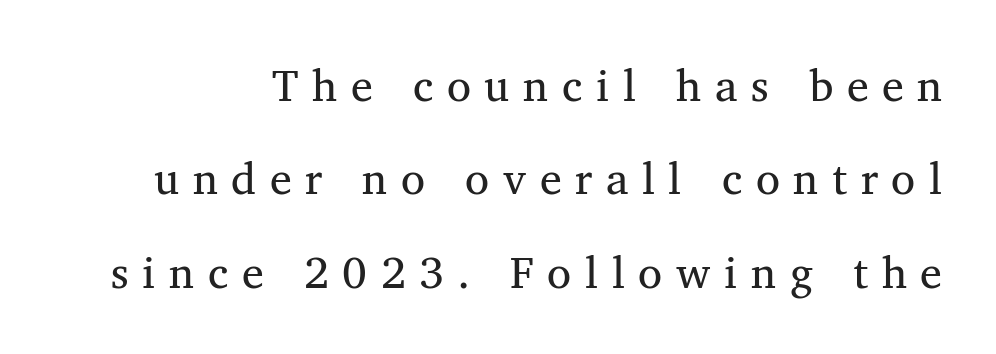
The image shows 44 px regular-weight serif type; set loose line spacing (2.12x), unusually wide letter spacing (+0.31 em), not underlined; medium stroke contrast and a medium x-height.
